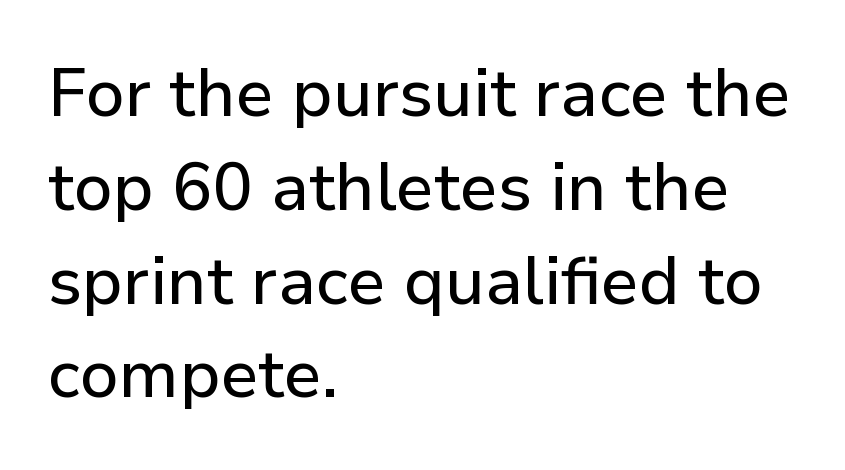
A typesetter would call this zero additional tracking. Is there much room between lines? A standard amount, neither cramped nor airy. You could not count columns in this text — the font is proportionally spaced. The specimen omits any rule beneath the text block's lines. This rendering uses left alignment, leaving the right contour irregular.
